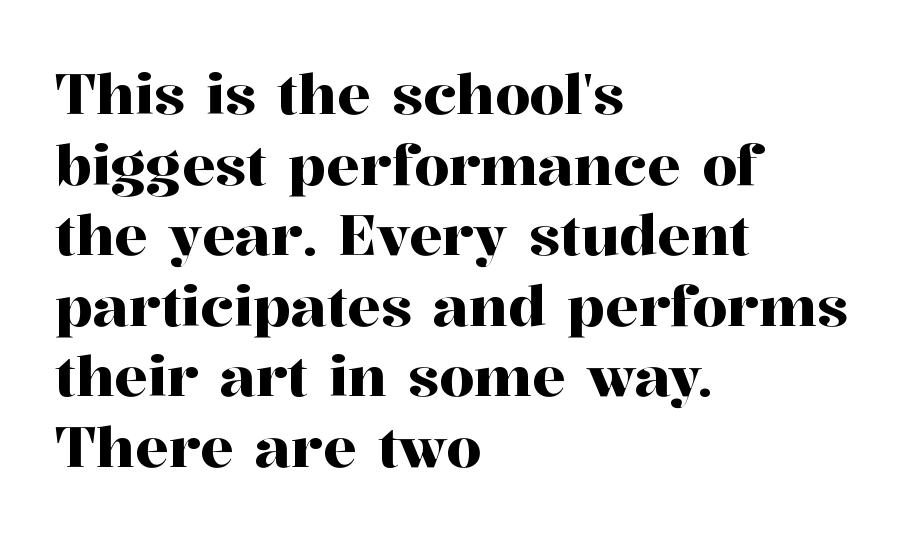
Q: Is the text italic (slanted)? A: No, it is upright.
Q: Is the typeface a serif or a sans-serif typeface? A: Serif.
Q: Is the text underlined? A: No.
Q: How is the paragraph aligned? A: Left-aligned.
Q: Is the spacing between letters normal or unusually wide? A: Normal.
Q: Is the spacing between lines tight, normal or loose? A: Normal.
Q: Width (condensed, normal, or wide)? A: Normal.
Q: Stroke contrast? A: High.
Q: x-height? A: Medium.
Q: Monospaced? A: No.
